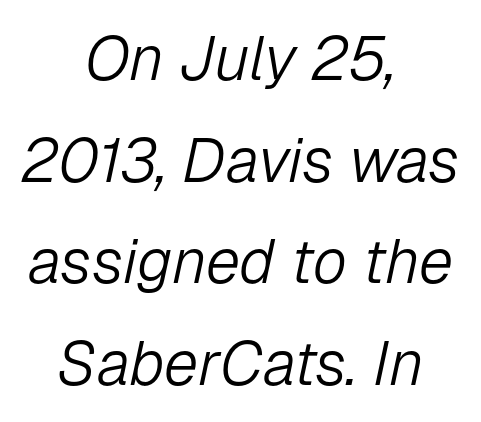
The image shows 62 px light type, italic (leaning right); set centered, normal line spacing (1.64x), normal letter spacing, not underlined; low stroke contrast and a medium x-height.
